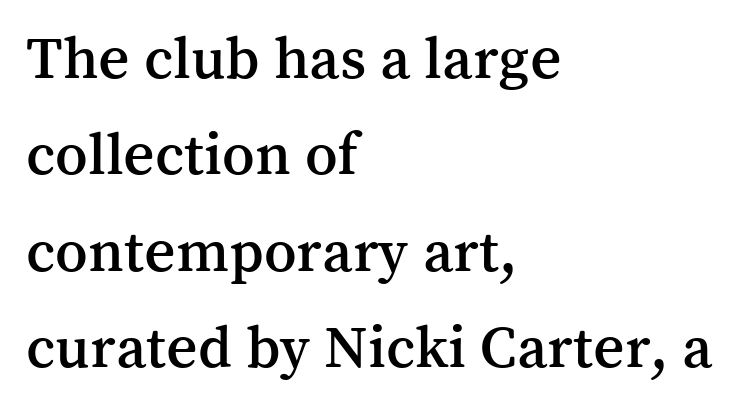
{"serif": "yes", "italic": "no", "width": "normal", "stroke_contrast": "medium", "x_height": "medium", "monospaced": "no", "underline": "no", "align": "left", "line_spacing": "normal", "line_spacing_ratio": 1.58, "letter_spacing": "normal", "letter_spacing_em": 0.0, "glyph_px": 61}
